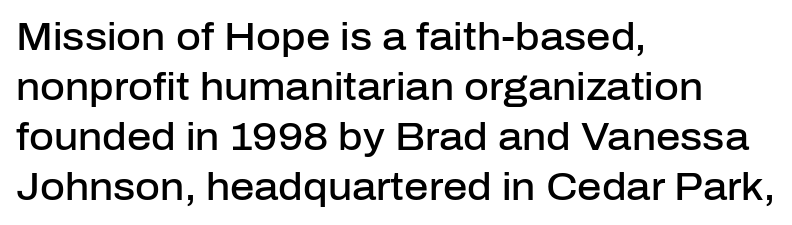
Compared with typical paragraphs, the rows here are spaced about the same. The string is rendered with underlining switched off. Between one letter and the next there's only the usual sliver of space. It's the straight-up-and-down kind of type. Heft: intermediate — a semibold.
